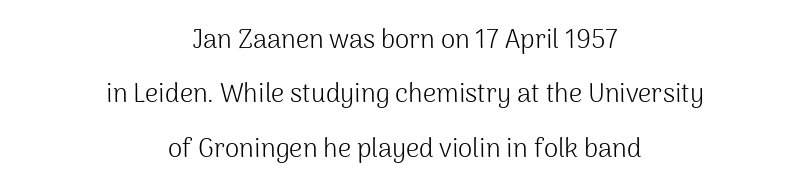
Typeset on center — no edge is straight. Baseline-to-baseline distance is far greater than the letter height. The glyphs are unaccompanied by any horizontal stroke below them. Ascenders rise straight up at ninety degrees. Look at the tracking — it's just the regular setting, nothing added. The strokes are not fattened; the text isn't bold.
